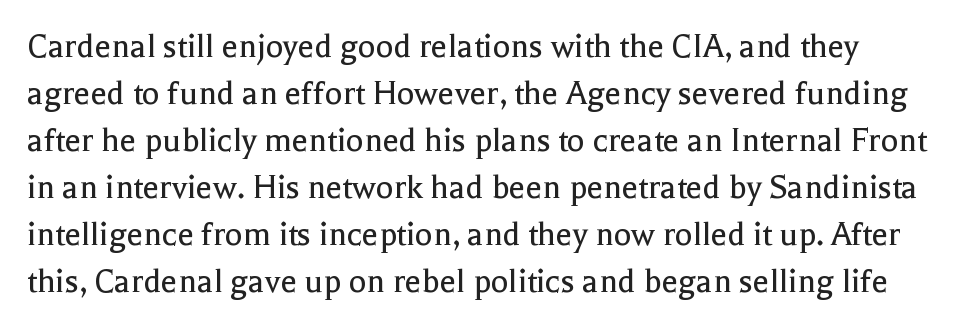
The image shows 37 px regular-weight serif type, upright; set normal line spacing (1.27x), normal letter spacing, not underlined; a medium x-height.
